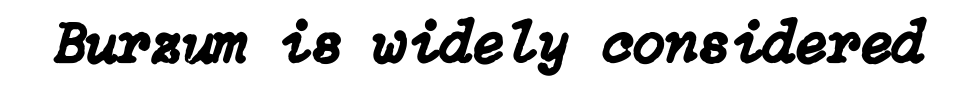
The image shows 59 px text type, italic (leaning right); set normal letter spacing, not underlined; low stroke contrast and a medium x-height.
